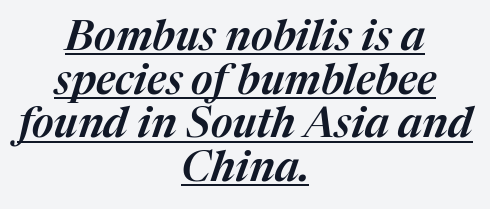
In CSS terms this would be text-align: center. You could not count columns in this text — the font is proportionally spaced. The rendered words wear a rule along their underside. This is oblique type, the kind used for emphasis or titles. Glyph-to-glyph distance matches everyday printed text. You could barely slide anything between these rows.
